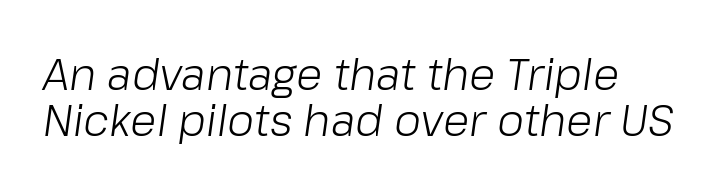
The letterforms sit at book weight or below. This rendering leaves character spacing at its baseline value. Is the type slanted? Yes — the strokes lean at a clear angle. Vertically, the passage feels compressed, each row crowding the next. The setting favours the left margin, as ordinary paragraphs usually do. Spacing verdict: proportional, widths tailored to each character.
